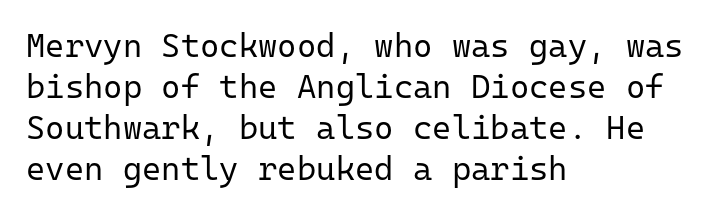
{"serif": "no", "italic": "no", "bold": "no", "weight": "regular", "width": "normal", "stroke_contrast": "low", "x_height": "medium", "monospaced": "yes", "underline": "no", "align": "left", "line_spacing_ratio": 1.24, "letter_spacing": "normal", "letter_spacing_em": 0.0, "glyph_px": 33}
